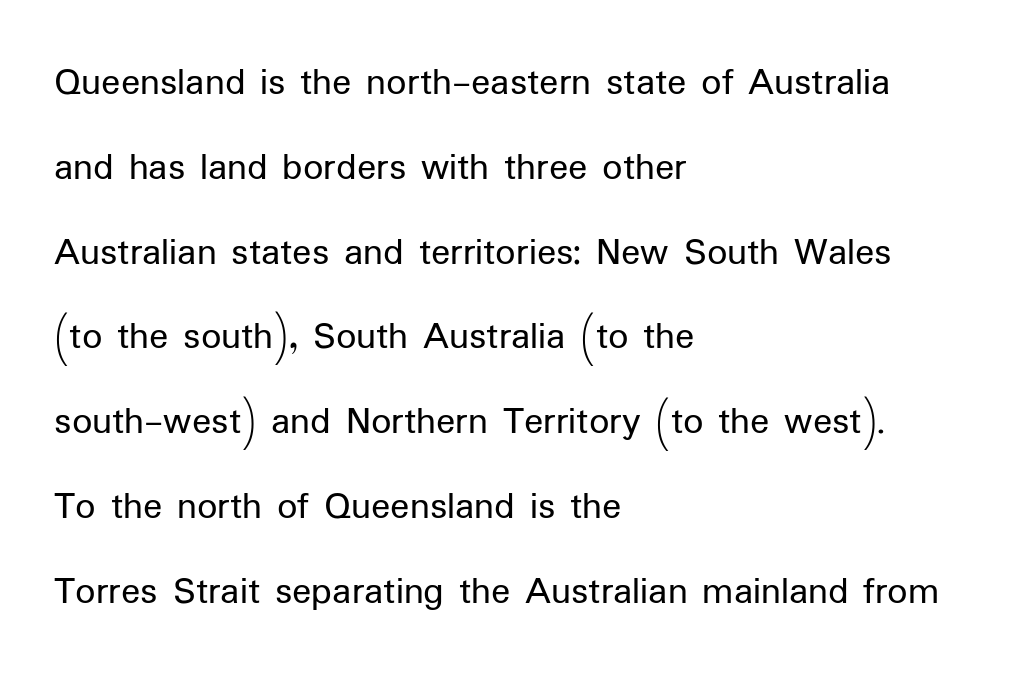
{"serif": "no", "italic": "no", "bold": "no", "weight": "regular", "width": "normal", "stroke_contrast": "low", "x_height": "medium", "monospaced": "no", "underline": "no", "align": "left", "line_spacing": "loose", "line_spacing_ratio": 2.12, "letter_spacing": "normal", "letter_spacing_em": 0.0, "glyph_px": 40}
